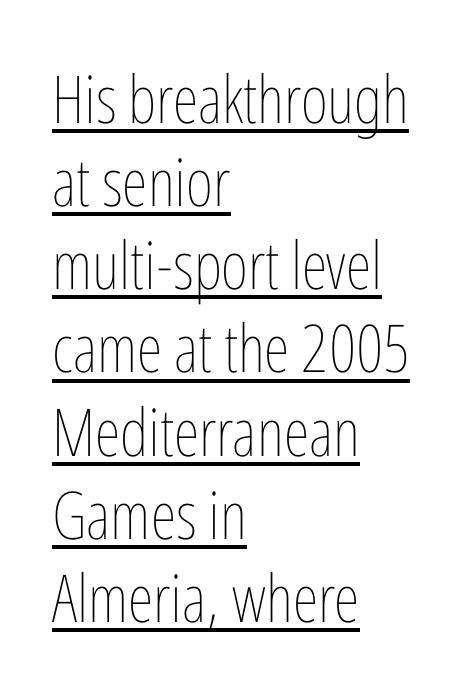
Q: Is the text bold? A: No.
Q: Is the text italic (slanted)? A: No, it is upright.
Q: Is the text underlined? A: Yes.
Q: How is the paragraph aligned? A: Left-aligned.
Q: Is the spacing between letters normal or unusually wide? A: Normal.
Q: Is the spacing between lines tight, normal or loose? A: Normal.
Q: Width (condensed, normal, or wide)? A: Condensed.
Q: Stroke contrast? A: Low.
Q: x-height? A: Medium.
Q: Monospaced? A: No.
